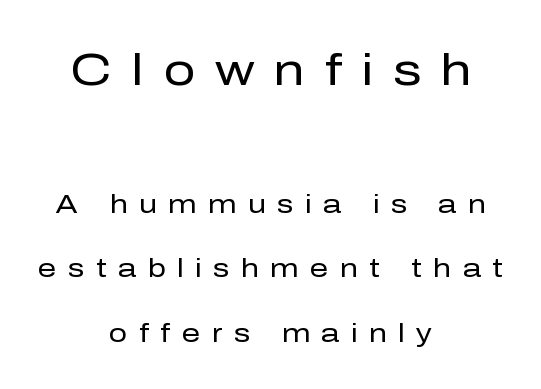
The image shows 45 px regular-weight sans-serif type, upright; set centered, loose line spacing (2.48x), unusually wide letter spacing (+0.44 em), not underlined; the first (top) block is 1.73x larger; low stroke contrast and a medium x-height.
